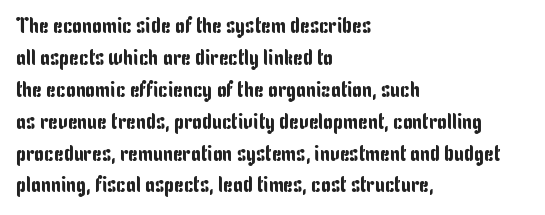
{"italic": "no", "underline": "no", "align": "left", "line_spacing": "normal", "line_spacing_ratio": 1.45, "letter_spacing": "normal", "letter_spacing_em": 0.0, "glyph_px": 22}
